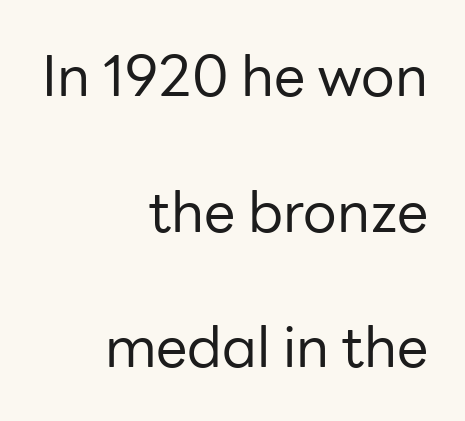
{"serif": "no", "italic": "no", "bold": "no", "weight": "regular", "width": "normal", "stroke_contrast": "low", "x_height": "medium", "monospaced": "no", "underline": "no", "align": "right", "line_spacing": "loose", "line_spacing_ratio": 2.42, "letter_spacing": "normal", "letter_spacing_em": 0.0, "glyph_px": 56}
